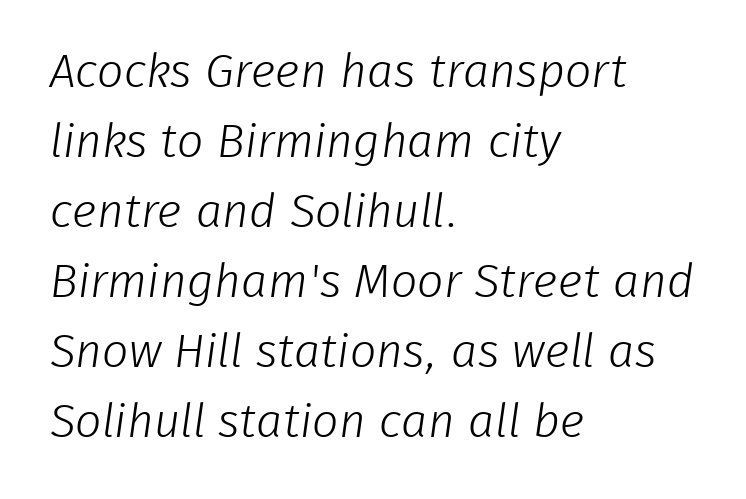
{"serif": "no", "bold": "no", "weight": "light", "width": "normal", "stroke_contrast": "low", "x_height": "medium", "monospaced": "no", "underline": "no", "align": "left", "line_spacing": "normal", "line_spacing_ratio": 1.49, "letter_spacing": "normal", "letter_spacing_em": 0.0, "glyph_px": 47}
